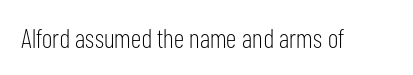
{"italic": "no", "bold": "no", "underline": "no", "letter_spacing": "normal", "letter_spacing_em": 0.0, "glyph_px": 27}
